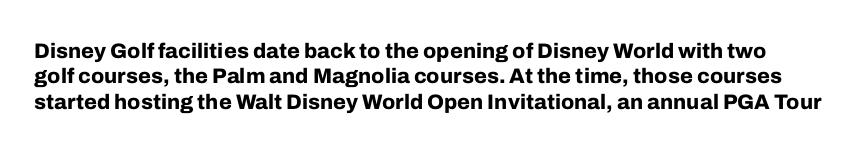
Q: Is the text bold? A: Yes.
Q: Is the text italic (slanted)? A: No, it is upright.
Q: Is the text underlined? A: No.
Q: Is the spacing between letters normal or unusually wide? A: Normal.
